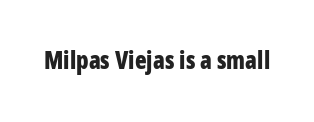
{"italic": "no", "bold": "yes", "underline": "no", "letter_spacing": "normal", "letter_spacing_em": 0.0, "glyph_px": 24}
